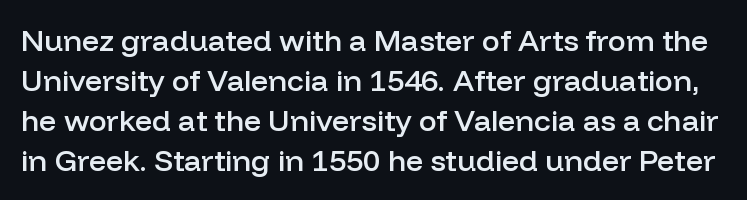
{"serif": "no", "italic": "no", "bold": "semi", "weight": "semibold", "width": "normal", "stroke_contrast": "low", "x_height": "medium", "monospaced": "no", "underline": "no", "line_spacing": "normal", "line_spacing_ratio": 1.33, "letter_spacing": "normal", "letter_spacing_em": 0.0, "glyph_px": 30}
